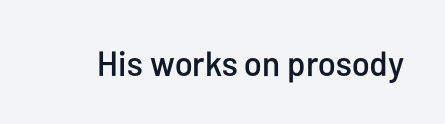
A clean baseline with only descenders dipping below it. The typography opts for an upright posture over an oblique one. Spacing verdict: proportional, widths tailored to each character. This rendering employs a face without finishing strokes, i.e., a sans-serif.
